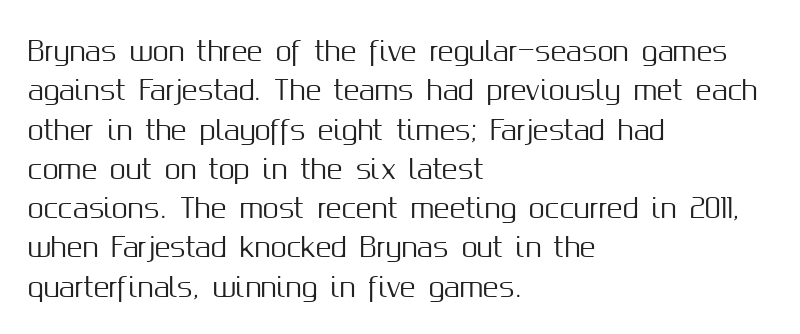
{"italic": "no", "underline": "no", "align": "left", "line_spacing": "normal", "line_spacing_ratio": 1.51, "letter_spacing": "normal", "letter_spacing_em": 0.0, "glyph_px": 26}
